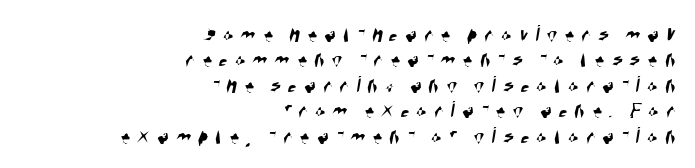
The image shows 24 px text type; set right-aligned, tight line spacing (1.06x), unusually wide letter spacing (+0.3 em), not underlined.
